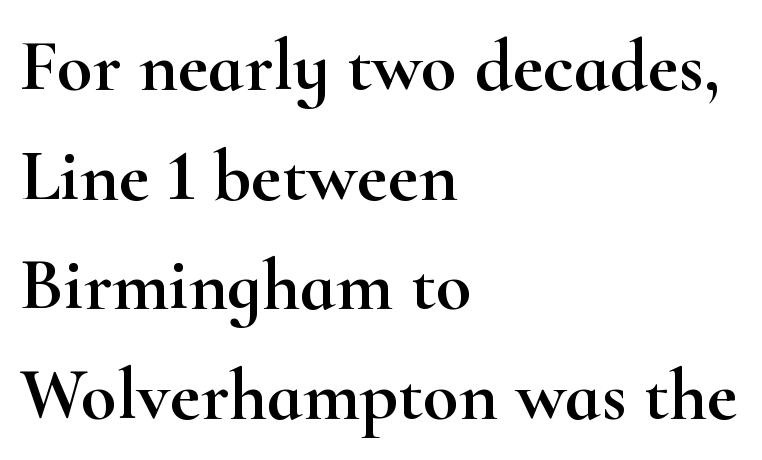
The image shows 74 px wide serif type, upright; set left-aligned, normal line spacing (1.48x), normal letter spacing, not underlined; high stroke contrast and a small x-height.
